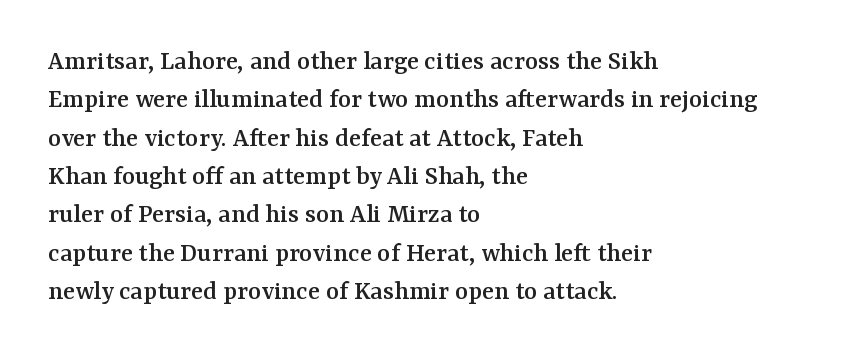
Q: Is the text italic (slanted)? A: No, it is upright.
Q: Is the typeface a serif or a sans-serif typeface? A: Serif.
Q: Is the text underlined? A: No.
Q: How is the paragraph aligned? A: Left-aligned.
Q: Is the spacing between letters normal or unusually wide? A: Normal.
Q: Is the spacing between lines tight, normal or loose? A: Normal.
Q: Width (condensed, normal, or wide)? A: Normal.
Q: Stroke contrast? A: Medium.
Q: x-height? A: Medium.
Q: Monospaced? A: No.
